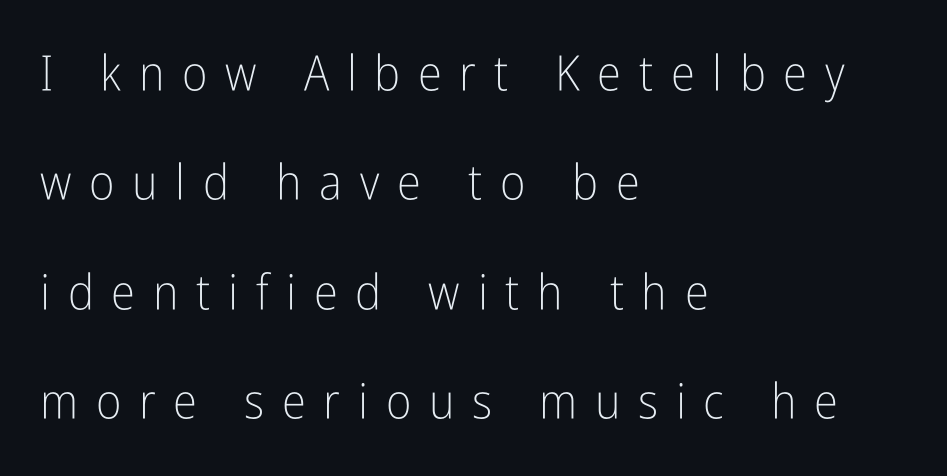
Q: Is the text bold? A: No.
Q: Is the text italic (slanted)? A: No, it is upright.
Q: Is the typeface a serif or a sans-serif typeface? A: Sans-serif.
Q: Is the text underlined? A: No.
Q: How is the paragraph aligned? A: Left-aligned.
Q: Is the spacing between letters normal or unusually wide? A: Unusually wide.
Q: Is the spacing between lines tight, normal or loose? A: Loose.
Q: Width (condensed, normal, or wide)? A: Condensed.
Q: Stroke contrast? A: Low.
Q: x-height? A: Medium.
Q: Monospaced? A: No.
